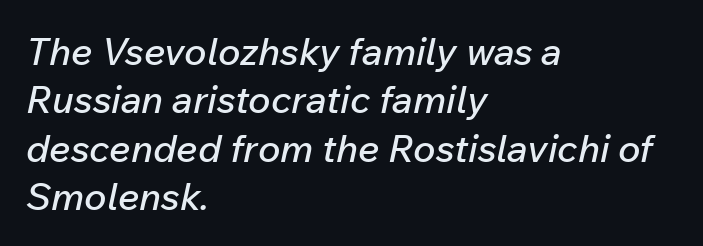
{"italic": "yes", "lean": "right", "slant_degrees": 12, "width": "normal", "stroke_contrast": "low", "x_height": "medium", "monospaced": "no", "underline": "no", "align": "left", "line_spacing": "normal", "line_spacing_ratio": 1.27, "letter_spacing": "normal", "letter_spacing_em": 0.0, "glyph_px": 38}
